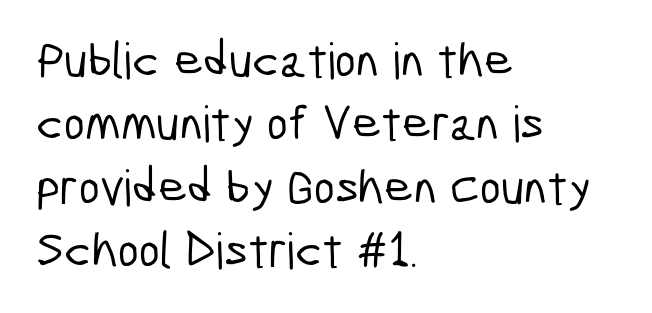
{"serif": "no", "width": "condensed", "stroke_contrast": "low", "x_height": "medium", "monospaced": "no", "underline": "no", "align": "left", "line_spacing": "normal", "line_spacing_ratio": 1.27, "letter_spacing": "normal", "letter_spacing_em": 0.0, "glyph_px": 50}
